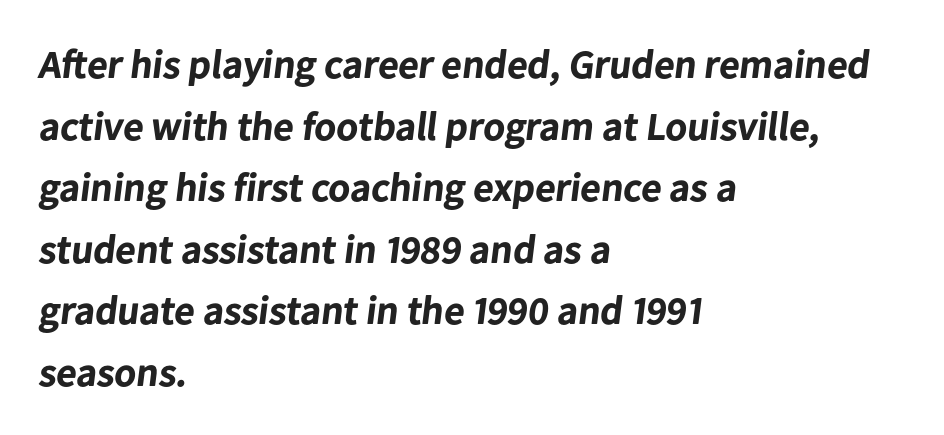
The image shows 40 px bold sans-serif type; set left-aligned, normal line spacing (1.54x), normal letter spacing, not underlined; low stroke contrast and a medium x-height.
